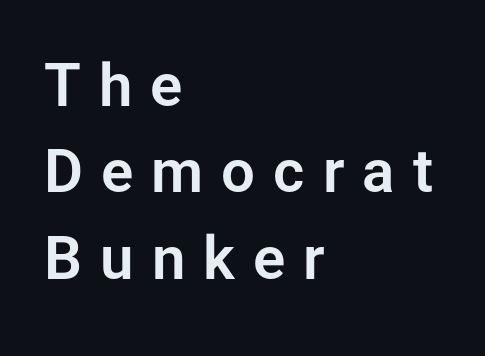
Q: Is the text italic (slanted)? A: No, it is upright.
Q: Is the typeface a serif or a sans-serif typeface? A: Sans-serif.
Q: Is the text underlined? A: No.
Q: How is the paragraph aligned? A: Left-aligned.
Q: Is the spacing between letters normal or unusually wide? A: Unusually wide.
Q: Is the spacing between lines tight, normal or loose? A: Normal.
Q: Width (condensed, normal, or wide)? A: Normal.
Q: Stroke contrast? A: Low.
Q: x-height? A: Medium.
Q: Monospaced? A: No.
